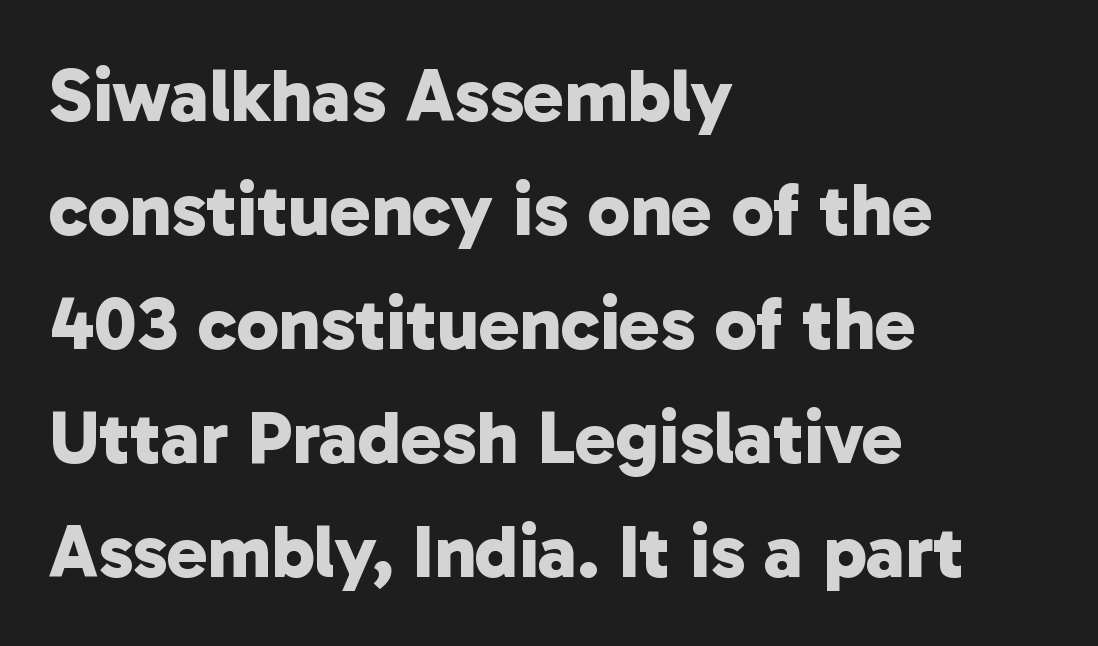
{"serif": "no", "bold": "yes", "weight": "bold", "width": "normal", "stroke_contrast": "low", "x_height": "medium", "monospaced": "no", "underline": "no", "align": "left", "line_spacing": "normal", "line_spacing_ratio": 1.5, "letter_spacing": "normal", "letter_spacing_em": 0.0, "glyph_px": 76}
